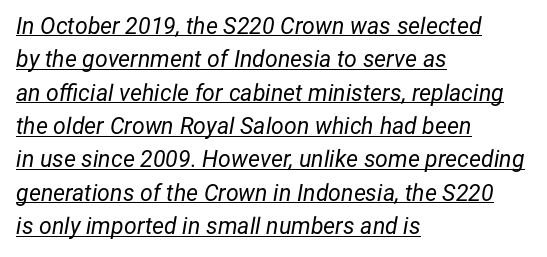
No chunkiness to these letters — they're not bold. Compared with typical paragraphs, the rows here are spaced about the same. The glyphs are accompanied by a horizontal stroke just below them. The type is set solid horizontally, with unmodified tracking.
